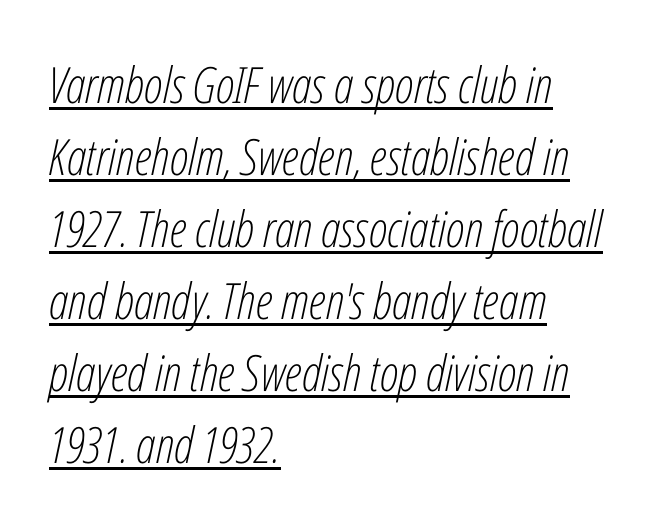
The image shows 50 px light, condensed type, italic (leaning right); set left-aligned, normal line spacing (1.44x), normal letter spacing, underlined; low stroke contrast and a medium x-height.
